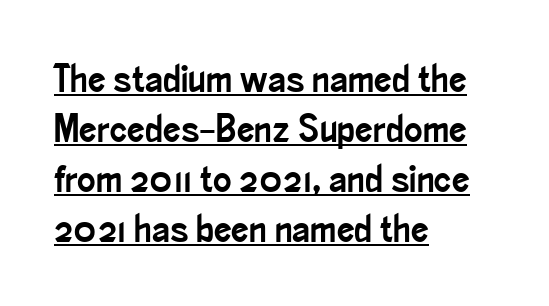
This sample uses an upright cut, with every glyph sitting square on the baseline. Notice how the passage keeps a crisp vertical edge on the left only. Each letter keeps its own natural width here, so spacing adapts to shape. Decoration check: the copy is underlined. Spacing between characters is what you'd get straight out of the box. In terms of leading, this rendering sits right in the middle.
